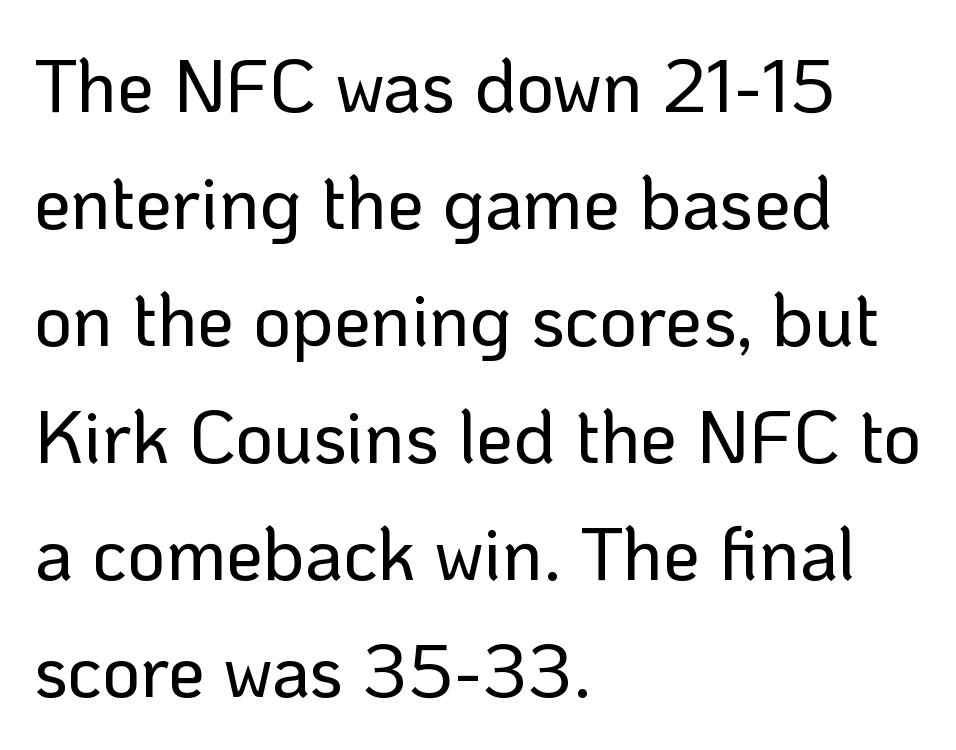
Q: Is the text italic (slanted)? A: No, it is upright.
Q: Is the typeface a serif or a sans-serif typeface? A: Sans-serif.
Q: Is the text underlined? A: No.
Q: How is the paragraph aligned? A: Left-aligned.
Q: Is the spacing between letters normal or unusually wide? A: Normal.
Q: Is the spacing between lines tight, normal or loose? A: Normal.
Q: Width (condensed, normal, or wide)? A: Normal.
Q: Stroke contrast? A: Low.
Q: x-height? A: Medium.
Q: Monospaced? A: No.
